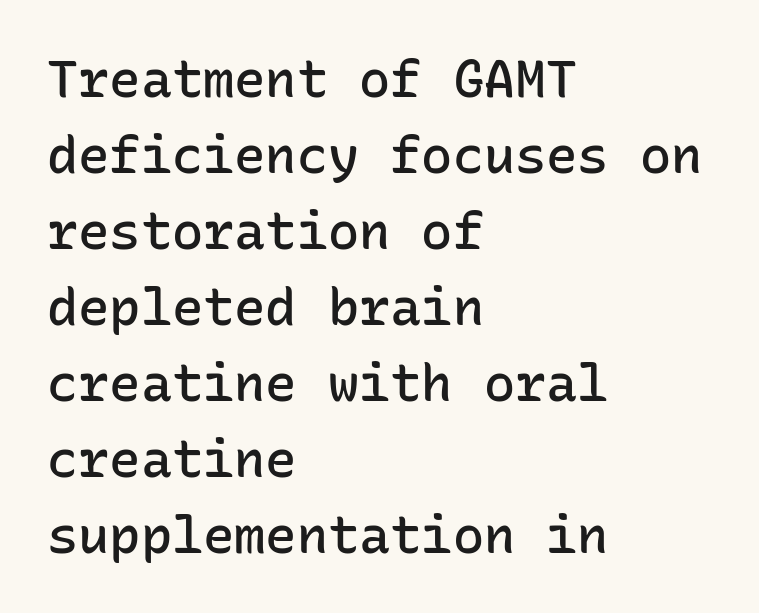
{"serif": "no", "italic": "no", "bold": "semi", "weight": "semibold", "width": "normal", "stroke_contrast": "low", "x_height": "medium", "monospaced": "yes", "underline": "no", "align": "left", "line_spacing": "normal", "line_spacing_ratio": 1.46, "letter_spacing": "normal", "letter_spacing_em": 0.0, "glyph_px": 52}
